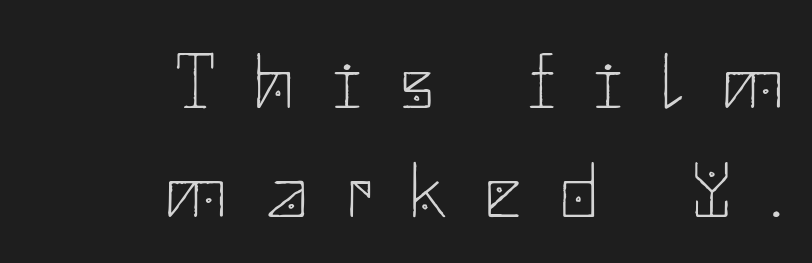
The image shows 79 px thin sans-serif type, upright; set right-aligned, normal line spacing (1.38x), unusually wide letter spacing (+0.5 em), not underlined; low stroke contrast and a small x-height.
